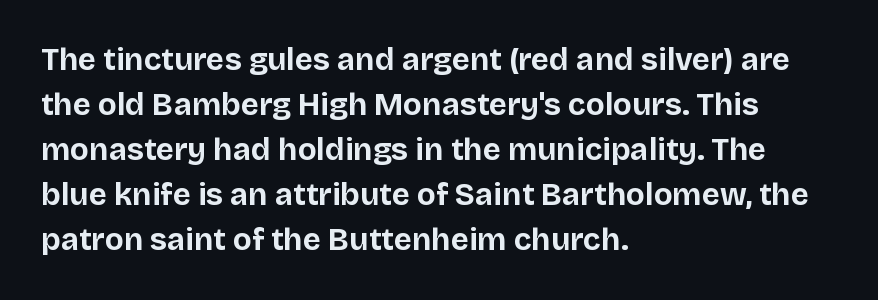
{"serif": "no", "italic": "no", "bold": "yes", "weight": "bold", "width": "normal", "stroke_contrast": "low", "x_height": "large", "monospaced": "no", "underline": "no", "align": "left", "line_spacing": "normal", "line_spacing_ratio": 1.45, "letter_spacing": "normal", "letter_spacing_em": 0.0, "glyph_px": 31}
